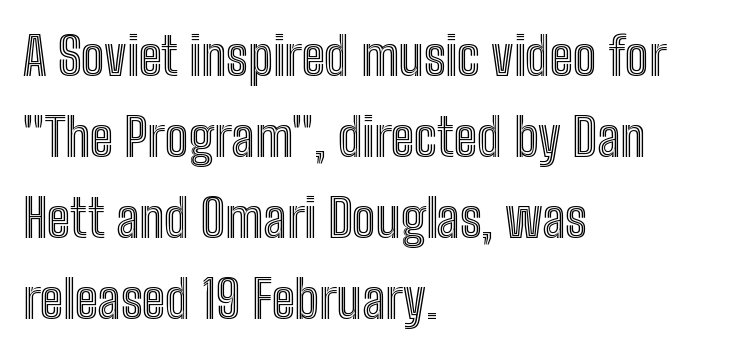
The image shows 53 px condensed type, upright; set left-aligned, normal line spacing (1.53x), normal letter spacing, not underlined; a medium x-height.
